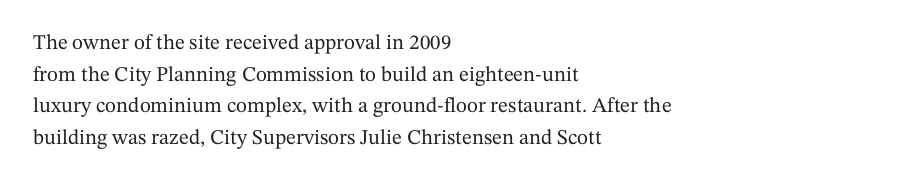
Q: Is the text italic (slanted)? A: No, it is upright.
Q: Is the text underlined? A: No.
Q: How is the paragraph aligned? A: Left-aligned.
Q: Is the spacing between letters normal or unusually wide? A: Normal.
Q: Is the spacing between lines tight, normal or loose? A: Normal.
